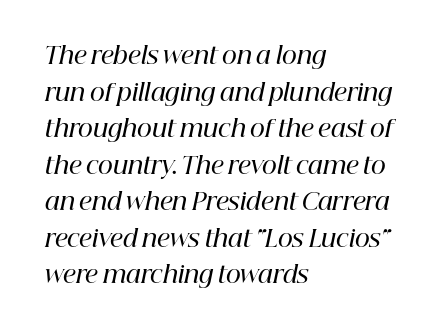
The rendering applies a slant to the glyphs. Unmarked baselines from the first word to the last. This is the in-between weight designers call semibold or demi. The lines in this sample share a left origin and differ only in where they stop.
